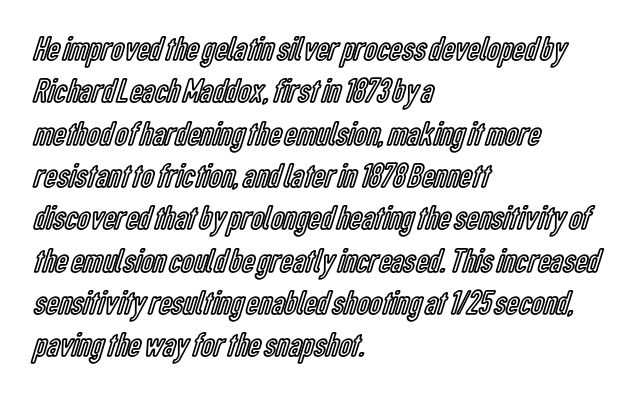
The image shows 35 px condensed type; set left-aligned, line spacing 1.21x, normal letter spacing, not underlined; a medium x-height.
